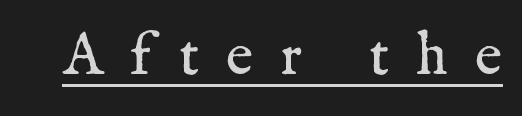
Q: Is the text bold? A: No.
Q: Is the text italic (slanted)? A: No, it is upright.
Q: Is the typeface a serif or a sans-serif typeface? A: Serif.
Q: Is the text underlined? A: Yes.
Q: Is the spacing between letters normal or unusually wide? A: Unusually wide.
Q: Width (condensed, normal, or wide)? A: Normal.
Q: Stroke contrast? A: Medium.
Q: x-height? A: Medium.
Q: Monospaced? A: No.
